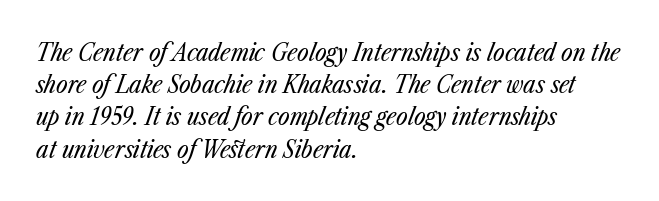
Q: Is the text bold? A: No.
Q: Is the text italic (slanted)? A: Yes, it leans right by about 23 degrees.
Q: Is the text underlined? A: No.
Q: How is the paragraph aligned? A: Left-aligned.
Q: Is the spacing between letters normal or unusually wide? A: Normal.
Q: Is the spacing between lines tight, normal or loose? A: Normal.
